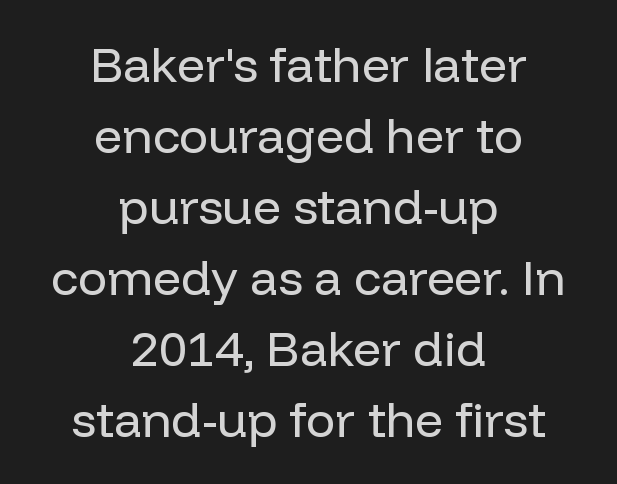
The image shows 49 px regular-weight sans-serif type, upright; set centered, normal line spacing (1.45x), normal letter spacing, not underlined; low stroke contrast and a medium x-height.
